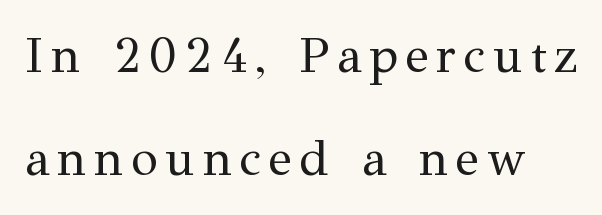
The image shows 49 px regular-weight serif type, upright; set loose line spacing (2.11x), not underlined; medium stroke contrast and a medium x-height.
